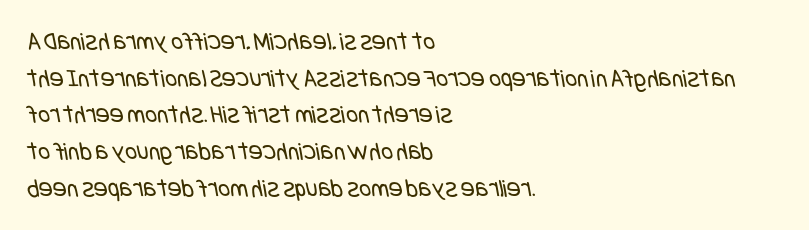
{"bold": "no", "underline": "no", "align": "left", "line_spacing": "normal", "line_spacing_ratio": 1.41, "letter_spacing": "normal", "letter_spacing_em": 0.0, "glyph_px": 26}
